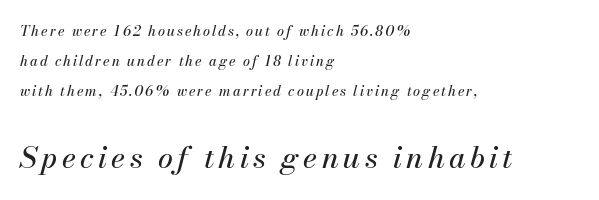
Widely set lines give the paragraph a tall, airy silhouette. Characters are canted at an angle relative to the baseline's perpendicular. The passage shown is not underscored anywhere. A typesetter would call this proportional, since set widths differ per character. Caption: upper text group reduced, lower text group enlarged. Casual observation: everything's shoved over to the left.
